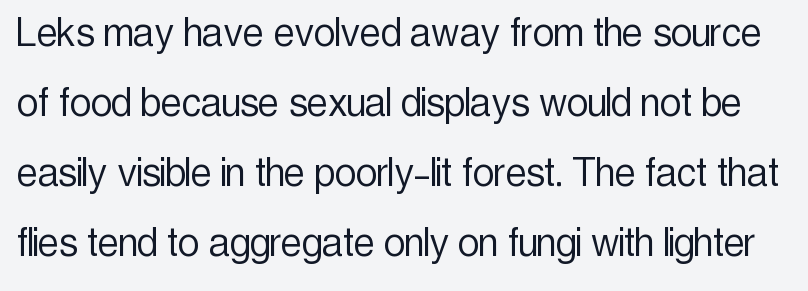
{"serif": "no", "italic": "no", "bold": "no", "weight": "light", "width": "condensed", "x_height": "medium", "monospaced": "no", "underline": "no", "line_spacing": "normal", "line_spacing_ratio": 1.49, "letter_spacing": "normal", "letter_spacing_em": 0.0, "glyph_px": 47}
